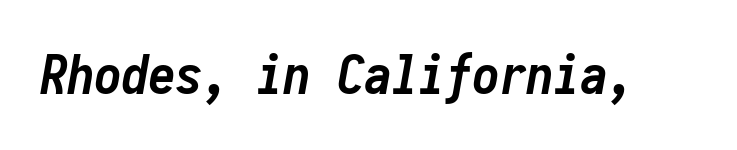
{"italic": "yes", "lean": "right", "slant_degrees": 10, "bold": "yes", "weight": "semibold", "width": "condensed", "stroke_contrast": "low", "x_height": "medium", "monospaced": "yes", "underline": "no", "letter_spacing": "normal", "letter_spacing_em": 0.0, "glyph_px": 54}
